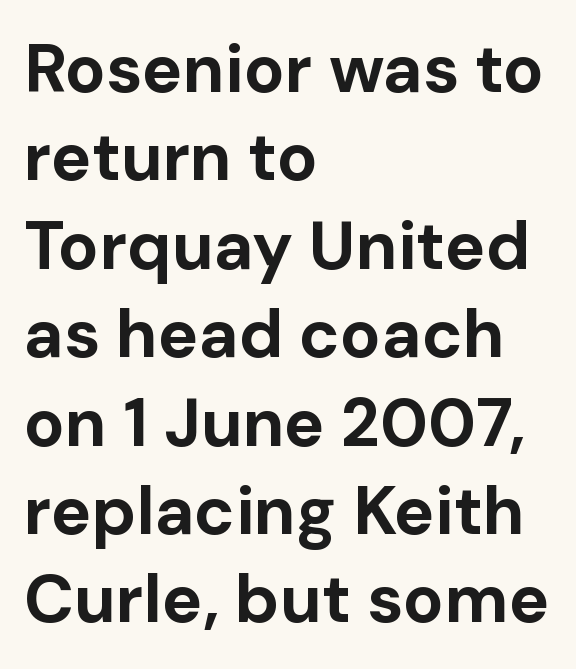
Font category for this specimen: sans-serif. How would I describe the line gaps? Plain and ordinary. The line texture is even and compact thanks to regular tracking. Line starts are locked; line ends wander. The rendering uses natural spacing where letterforms have individual widths.
